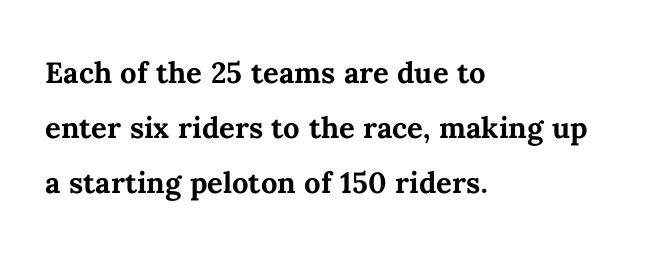
Q: Is the text bold? A: Yes.
Q: Is the text italic (slanted)? A: No, it is upright.
Q: Is the text underlined? A: No.
Q: How is the paragraph aligned? A: Left-aligned.
Q: Is the spacing between letters normal or unusually wide? A: Normal.
Q: Is the spacing between lines tight, normal or loose? A: Normal.
Q: Width (condensed, normal, or wide)? A: Normal.
Q: Stroke contrast? A: Medium.
Q: x-height? A: Medium.
Q: Monospaced? A: No.
